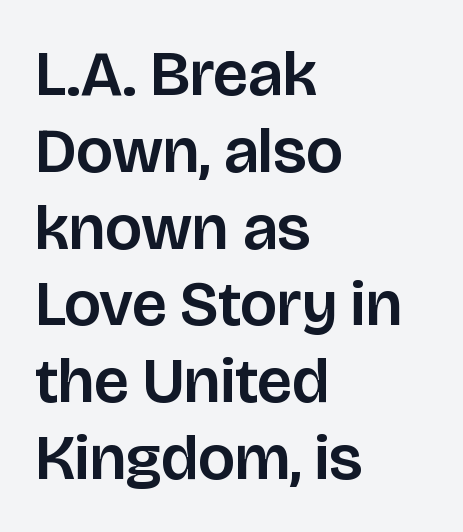
{"serif": "no", "italic": "no", "width": "normal", "stroke_contrast": "low", "x_height": "large", "monospaced": "no", "underline": "no", "align": "left", "line_spacing_ratio": 1.2, "letter_spacing": "normal", "letter_spacing_em": 0.0, "glyph_px": 64}
